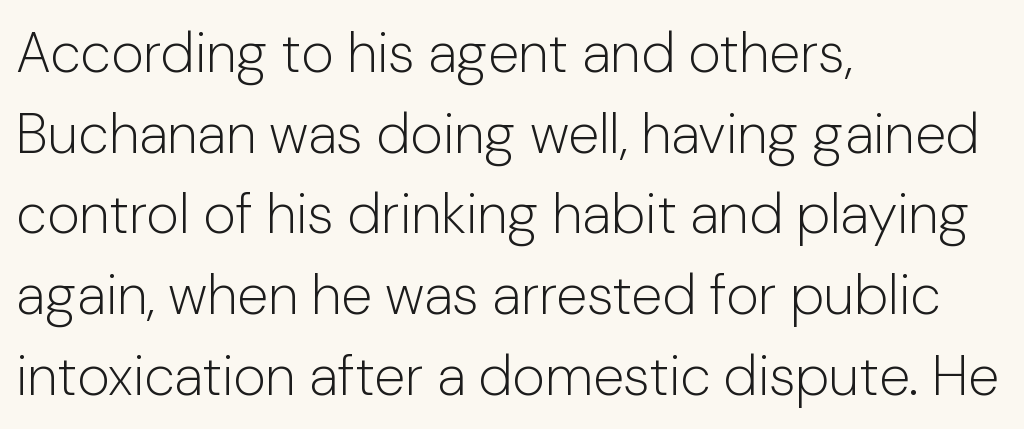
{"serif": "no", "italic": "no", "bold": "no", "weight": "light", "width": "normal", "stroke_contrast": "low", "x_height": "medium", "monospaced": "no", "underline": "no", "align": "left", "line_spacing": "normal", "line_spacing_ratio": 1.44, "letter_spacing": "normal", "letter_spacing_em": 0.0, "glyph_px": 56}
